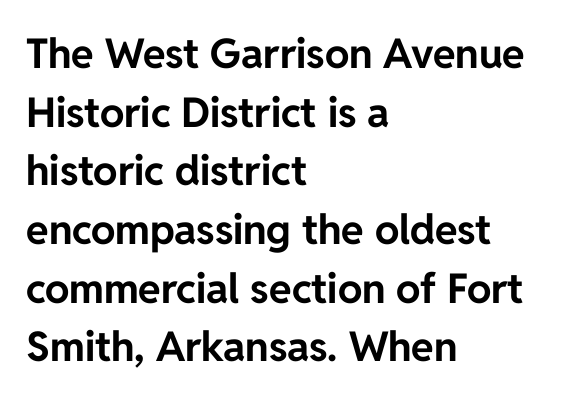
How heavy is the stroke? Heavy — this is a bold. Notice how descenders clear the ascenders below comfortably — that's standard leading. Each letter keeps its own natural width here, so spacing adapts to shape. Short and long lines alike share a common starting point at left.
